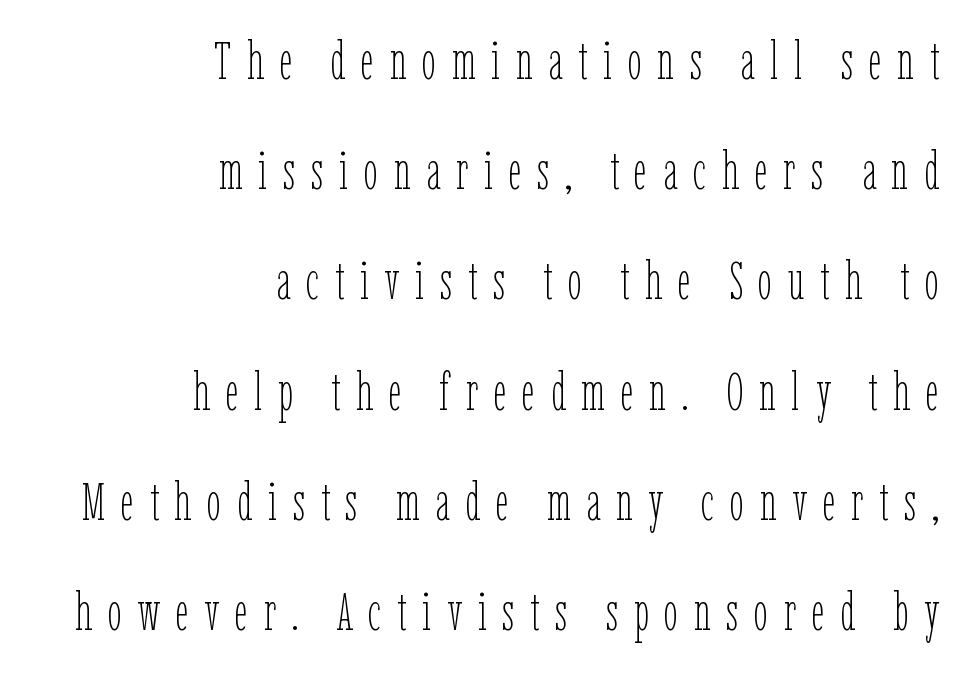
Q: Is the text bold? A: No.
Q: Is the text italic (slanted)? A: No, it is upright.
Q: Is the text underlined? A: No.
Q: How is the paragraph aligned? A: Right-aligned.
Q: Is the spacing between letters normal or unusually wide? A: Unusually wide.
Q: Is the spacing between lines tight, normal or loose? A: Loose.
Q: Width (condensed, normal, or wide)? A: Condensed.
Q: Stroke contrast? A: Low.
Q: x-height? A: Medium.
Q: Monospaced? A: No.
